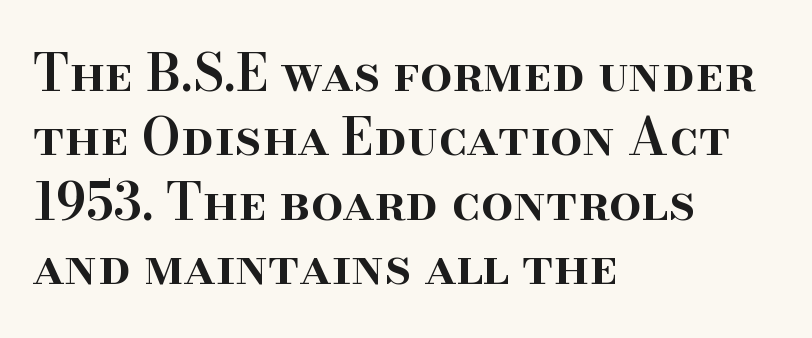
Q: Is the text bold? A: Semi-bold.
Q: Is the text italic (slanted)? A: No, it is upright.
Q: Is the typeface a serif or a sans-serif typeface? A: Serif.
Q: Is the text underlined? A: No.
Q: How is the paragraph aligned? A: Left-aligned.
Q: Is the spacing between letters normal or unusually wide? A: Normal.
Q: Is the spacing between lines tight, normal or loose? A: Normal.
Q: Width (condensed, normal, or wide)? A: Normal.
Q: Stroke contrast? A: High.
Q: x-height? A: Small.
Q: Monospaced? A: No.
